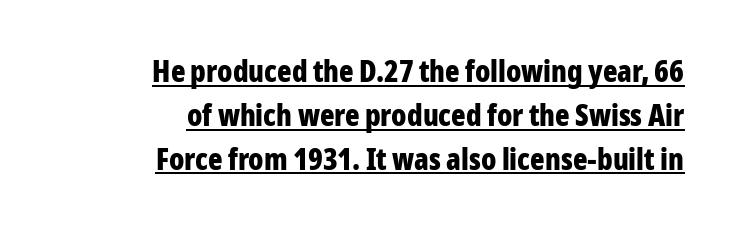
The image shows 30 px bold, condensed sans-serif type, upright; set right-aligned, normal line spacing (1.46x), normal letter spacing, underlined; low stroke contrast and a medium x-height.
